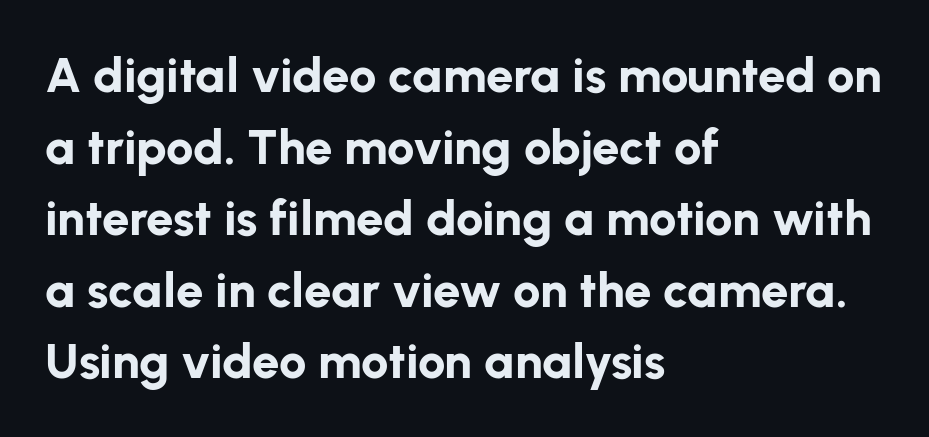
The image shows 49 px bold sans-serif type, upright; set left-aligned, normal line spacing (1.46x), normal letter spacing, not underlined; low stroke contrast and a medium x-height.
